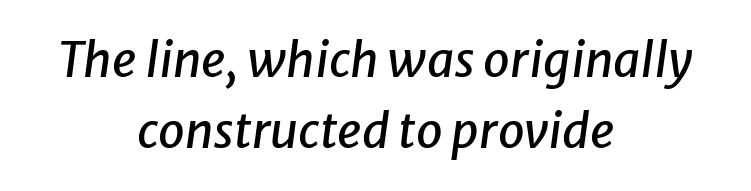
Q: Is the text italic (slanted)? A: Yes, it leans right by about 8 degrees.
Q: Is the text underlined? A: No.
Q: How is the paragraph aligned? A: Centered.
Q: Is the spacing between letters normal or unusually wide? A: Normal.
Q: Is the spacing between lines tight, normal or loose? A: Normal.
Q: Width (condensed, normal, or wide)? A: Normal.
Q: Stroke contrast? A: Low.
Q: x-height? A: Medium.
Q: Monospaced? A: No.
